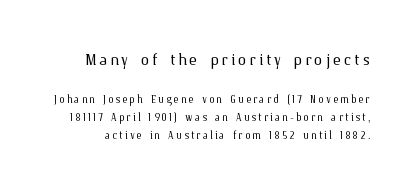
The image shows 21 px text type, upright; set normal line spacing (1.27x), not underlined; the first (top) block is 1.5x larger.
